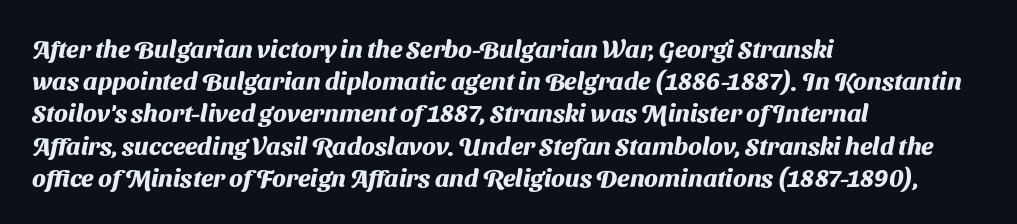
Q: Is the text bold? A: Yes.
Q: Is the text underlined? A: No.
Q: How is the paragraph aligned? A: Left-aligned.
Q: Is the spacing between letters normal or unusually wide? A: Normal.
Q: Is the spacing between lines tight, normal or loose? A: Normal.
